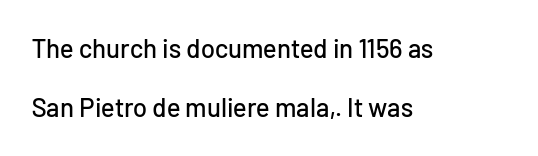
The image shows 26 px text type, upright; set left-aligned, loose line spacing (2.27x), normal letter spacing, not underlined.
